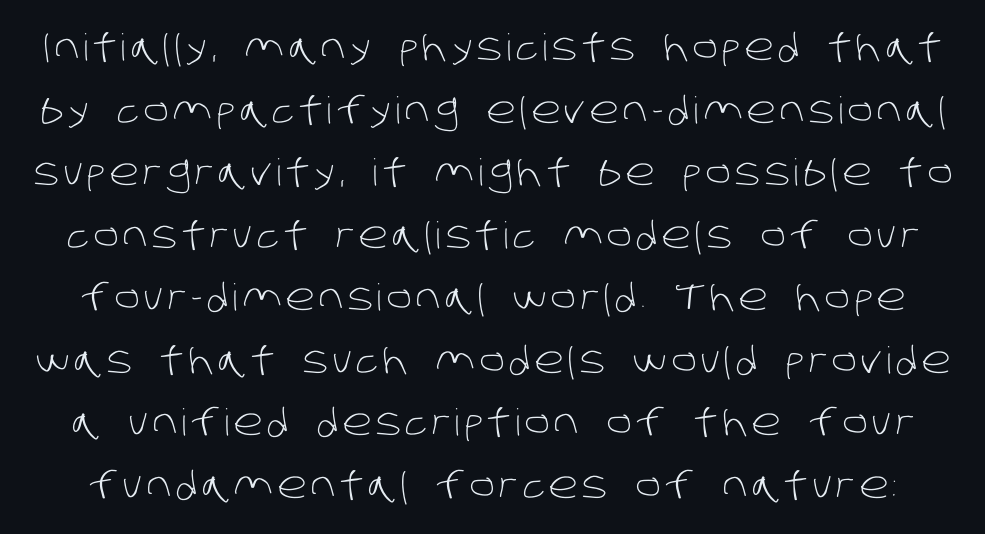
Q: Is the text bold? A: No.
Q: Is the typeface a serif or a sans-serif typeface? A: Sans-serif.
Q: Is the text underlined? A: No.
Q: Is the spacing between lines tight, normal or loose? A: Normal.
Q: Width (condensed, normal, or wide)? A: Normal.
Q: Stroke contrast? A: Low.
Q: x-height? A: Large.
Q: Monospaced? A: No.
